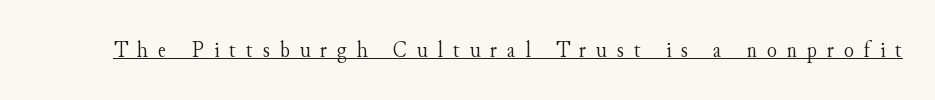
The image shows 23 px text type, upright; set unusually wide letter spacing (+0.43 em), underlined.
